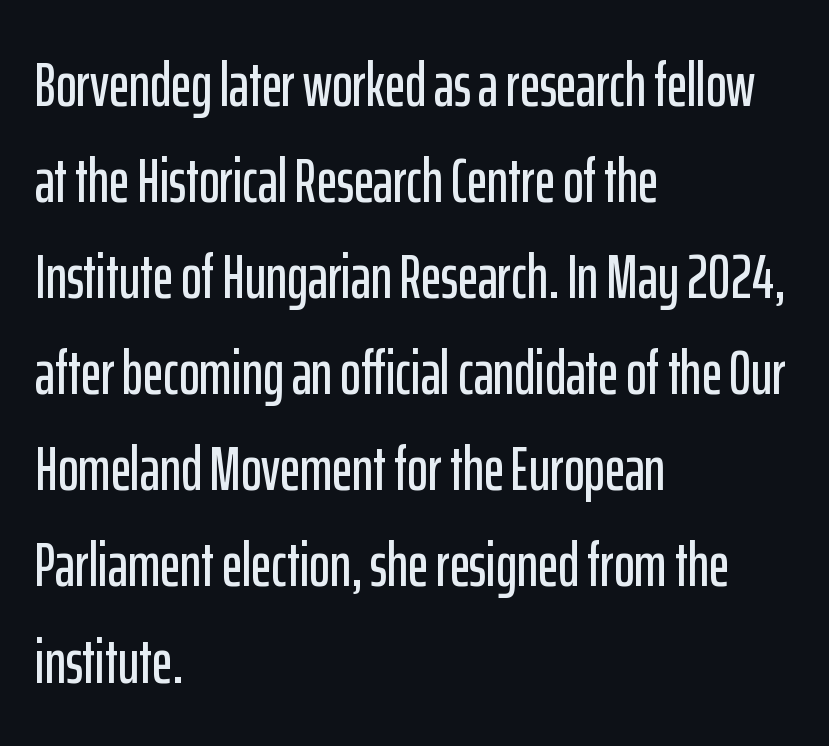
The image shows 62 px condensed sans-serif type, upright; set left-aligned, normal line spacing (1.55x), normal letter spacing, not underlined; low stroke contrast and a medium x-height.
